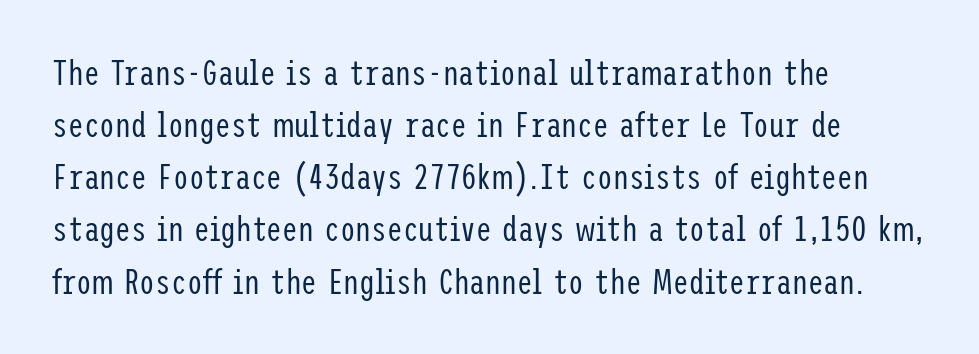
Is the stroke heavy? The answer is a plain regular-or-lighter. Check the space under the baseline: it is left empty. The face used here is a sans, in the tradition of grotesques and geometrics. Left-aligned paragraph, ragged on the right.
